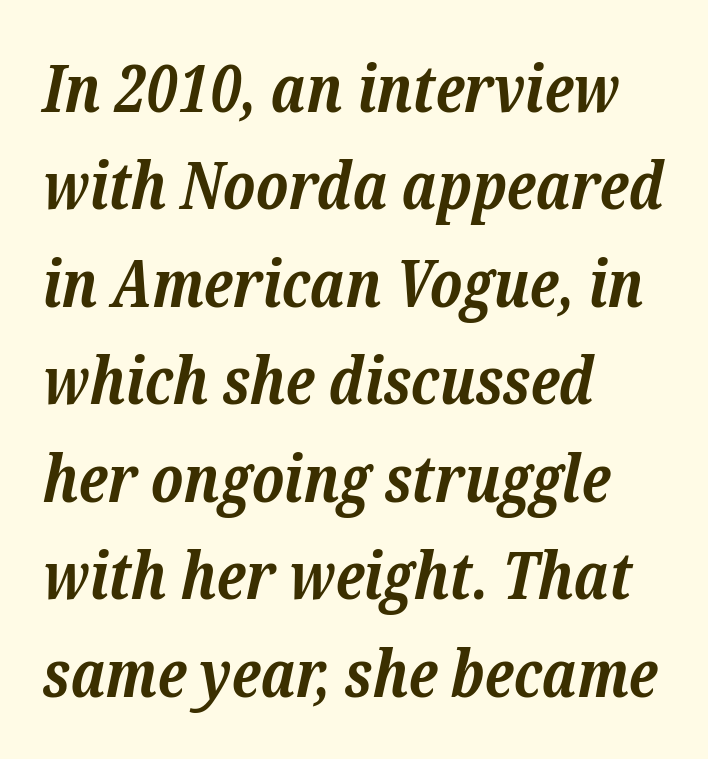
{"serif": "yes", "italic": "yes", "lean": "right", "slant_degrees": 12, "bold": "yes", "weight": "bold", "width": "normal", "stroke_contrast": "low", "x_height": "medium", "monospaced": "no", "underline": "no", "align": "left", "line_spacing": "normal", "line_spacing_ratio": 1.5, "letter_spacing": "normal", "letter_spacing_em": 0.0, "glyph_px": 65}
